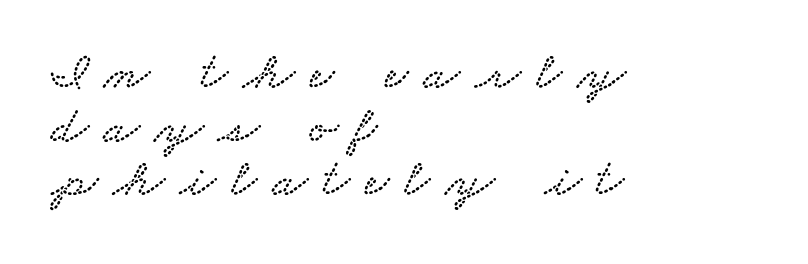
{"serif": "yes", "width": "wide", "stroke_contrast": "low", "x_height": "small", "monospaced": "no", "underline": "no", "align": "left", "line_spacing": "tight", "line_spacing_ratio": 1.01, "letter_spacing": "wide", "letter_spacing_em": 0.28, "glyph_px": 53}
